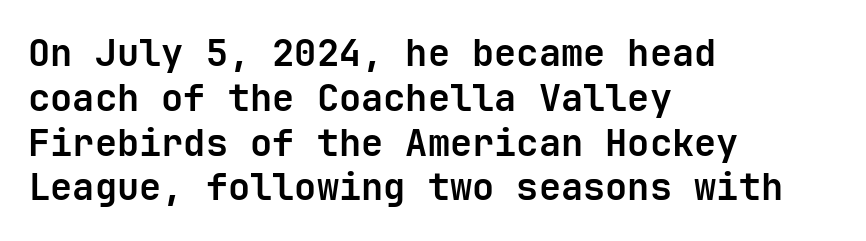
{"serif": "no", "italic": "no", "bold": "yes", "weight": "bold", "width": "normal", "stroke_contrast": "low", "x_height": "medium", "monospaced": "yes", "underline": "no", "align": "left", "line_spacing_ratio": 1.21, "letter_spacing": "normal", "letter_spacing_em": 0.0, "glyph_px": 37}
